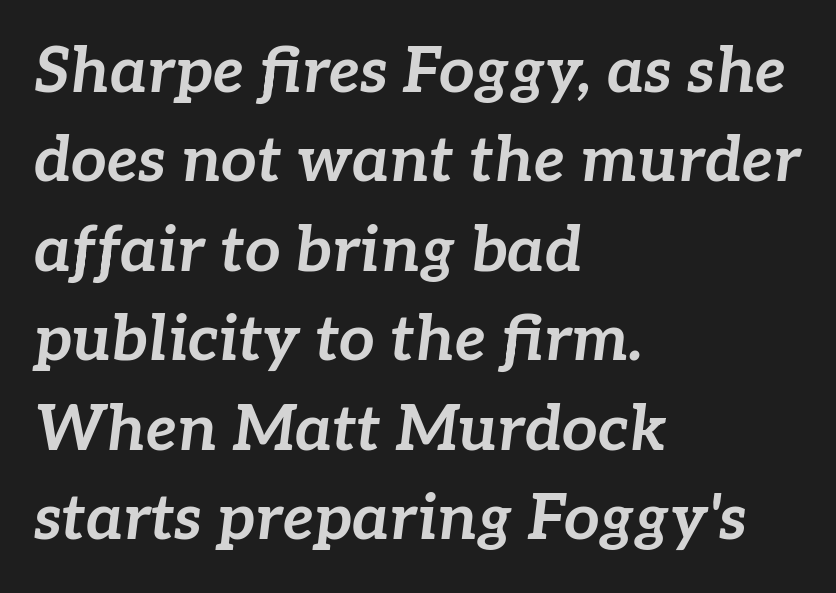
{"italic": "yes", "lean": "right", "slant_degrees": 7, "bold": "yes", "weight": "bold", "width": "normal", "stroke_contrast": "low", "x_height": "medium", "monospaced": "no", "underline": "no", "align": "left", "line_spacing": "normal", "line_spacing_ratio": 1.42, "letter_spacing": "normal", "letter_spacing_em": 0.0, "glyph_px": 63}
